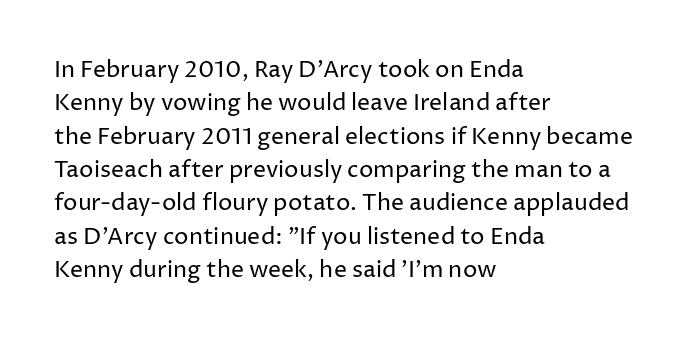
The image shows 23 px text type, upright; set left-aligned, normal line spacing (1.45x), normal letter spacing, not underlined.
